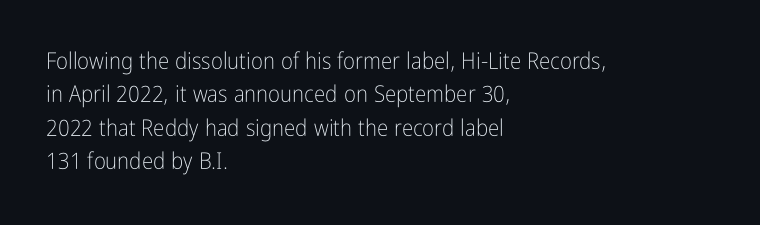
{"italic": "no", "bold": "no", "underline": "no", "align": "left", "line_spacing": "normal", "line_spacing_ratio": 1.45, "letter_spacing": "normal", "letter_spacing_em": 0.0, "glyph_px": 23}
